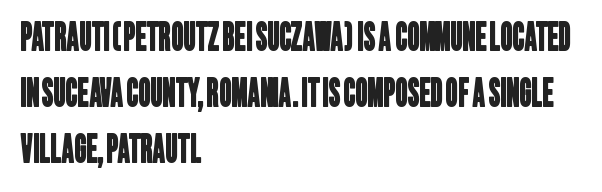
The image shows 38 px condensed sans-serif type; set left-aligned, normal line spacing (1.48x), normal letter spacing, not underlined; low stroke contrast and a large x-height.
